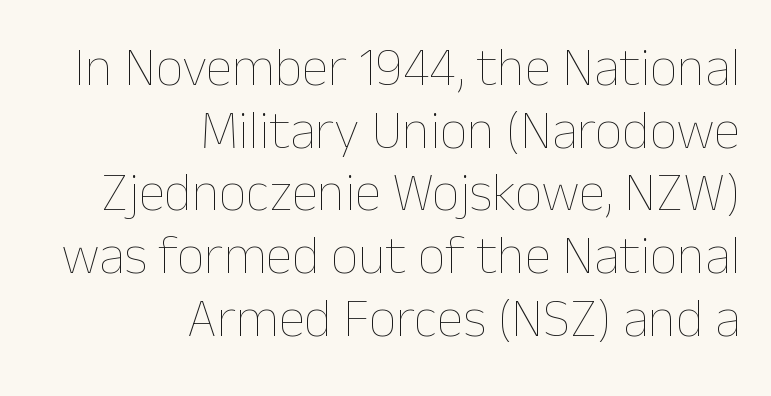
{"italic": "no", "bold": "no", "weight": "thin", "width": "normal", "stroke_contrast": "low", "x_height": "medium", "monospaced": "no", "underline": "no", "align": "right", "line_spacing_ratio": 1.16, "letter_spacing": "normal", "letter_spacing_em": 0.0, "glyph_px": 54}
